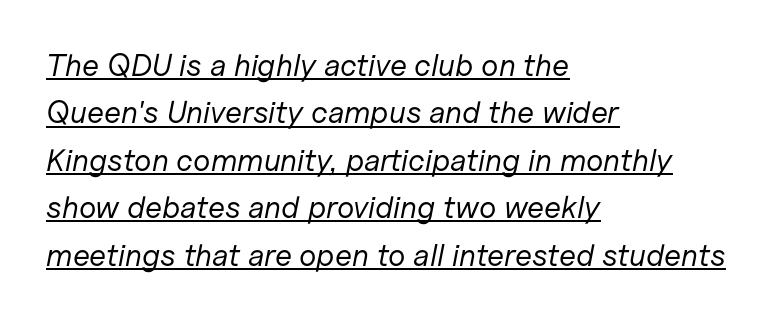
The image shows 31 px regular-weight type, italic (leaning right); set left-aligned, normal line spacing (1.53x), normal letter spacing, underlined; low stroke contrast and a medium x-height.
